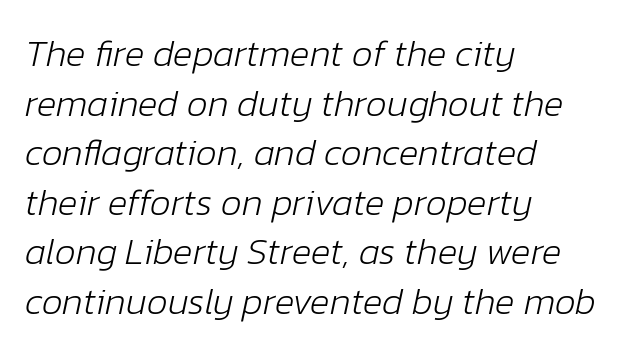
{"italic": "yes", "lean": "right", "slant_degrees": 12, "bold": "no", "weight": "light", "width": "normal", "stroke_contrast": "low", "x_height": "medium", "monospaced": "no", "underline": "no", "align": "left", "line_spacing": "normal", "line_spacing_ratio": 1.34, "letter_spacing": "normal", "letter_spacing_em": 0.0, "glyph_px": 37}
